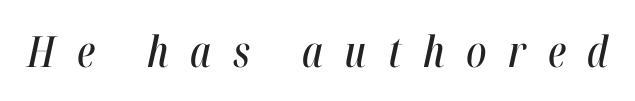
The text carries the slant typical of an italic or oblique font. A clean baseline with only descenders dipping below it. Do the characters align in a grid? No, the font is proportional. This rendering widens character spacing well past its baseline value.
